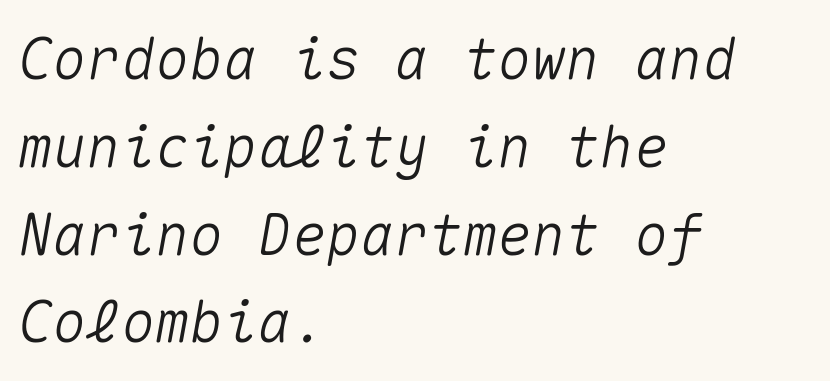
The image shows 57 px text type, italic (leaning right), monospaced; set left-aligned, normal line spacing (1.54x), normal letter spacing, not underlined; medium stroke contrast and a medium x-height.
